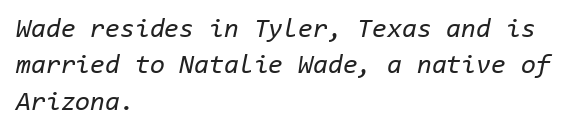
One-word summary of the alignment: left. Ink coverage per letter is moderate at most. Regular leading. Bare-footed words on every line.
